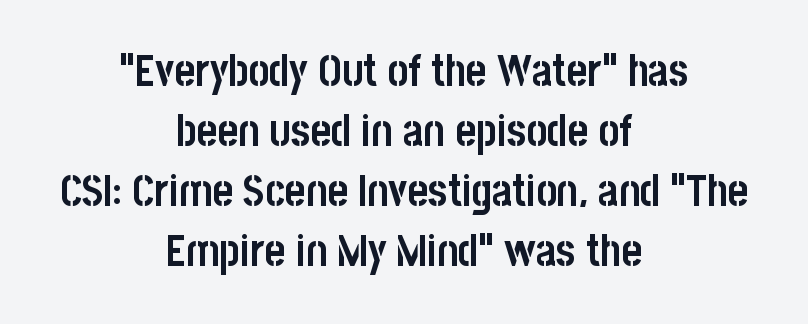
The passage shown is not underscored anywhere. The face used here is a sans, in the tradition of grotesques and geometrics. Each letter keeps its own natural width here, so spacing adapts to shape. Observe the ordinary spacing: letters are neighbours, not strangers.
